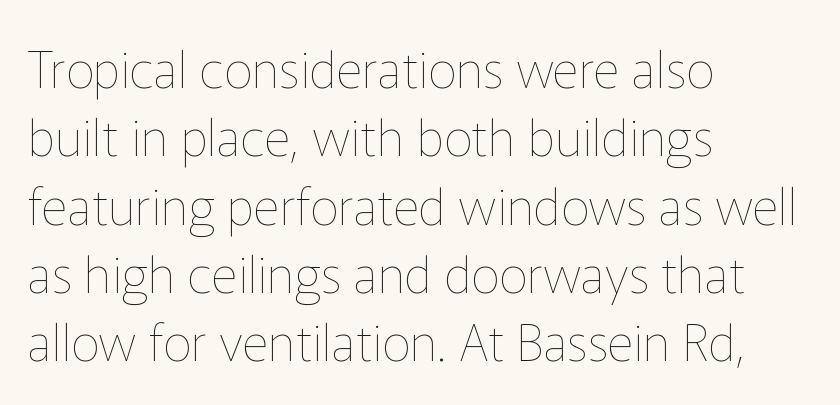
The image shows 51 px thin type, upright; set left-aligned, normal line spacing (1.34x), normal letter spacing, not underlined; low stroke contrast and a medium x-height.
